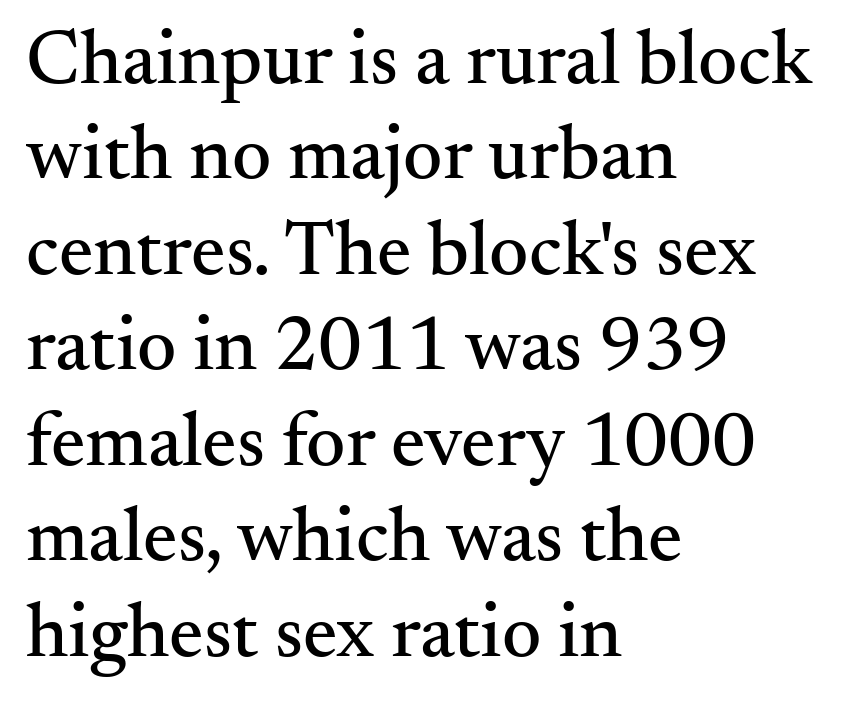
Q: Is the text italic (slanted)? A: No, it is upright.
Q: Is the typeface a serif or a sans-serif typeface? A: Serif.
Q: Is the text underlined? A: No.
Q: How is the paragraph aligned? A: Left-aligned.
Q: Is the spacing between letters normal or unusually wide? A: Normal.
Q: Width (condensed, normal, or wide)? A: Normal.
Q: Stroke contrast? A: Medium.
Q: x-height? A: Small.
Q: Monospaced? A: No.
